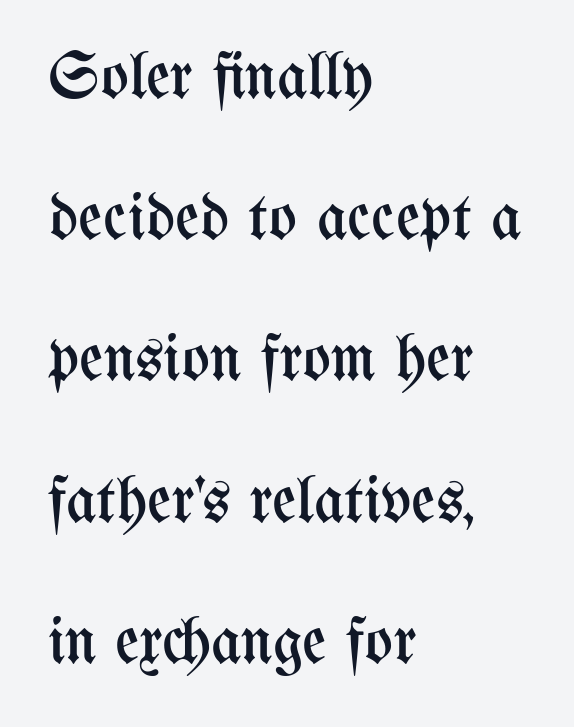
Q: Is the text bold? A: No.
Q: Is the text italic (slanted)? A: No, it is upright.
Q: Is the text underlined? A: No.
Q: How is the paragraph aligned? A: Left-aligned.
Q: Is the spacing between letters normal or unusually wide? A: Normal.
Q: Is the spacing between lines tight, normal or loose? A: Loose.
Q: Width (condensed, normal, or wide)? A: Condensed.
Q: Stroke contrast? A: Medium.
Q: x-height? A: Medium.
Q: Monospaced? A: No.
